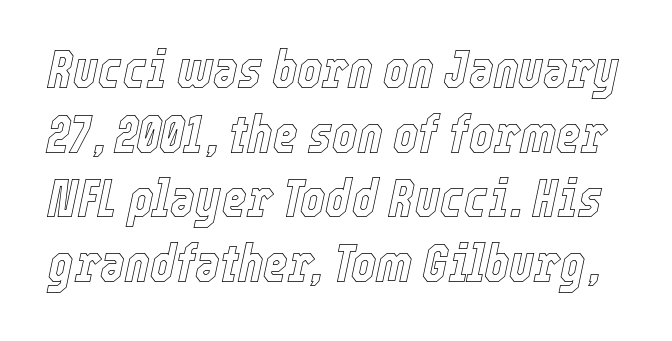
Q: Is the text italic (slanted)? A: Yes, it leans right by about 12 degrees.
Q: Is the text underlined? A: No.
Q: Is the spacing between letters normal or unusually wide? A: Normal.
Q: Width (condensed, normal, or wide)? A: Condensed.
Q: x-height? A: Medium.
Q: Monospaced? A: No.
